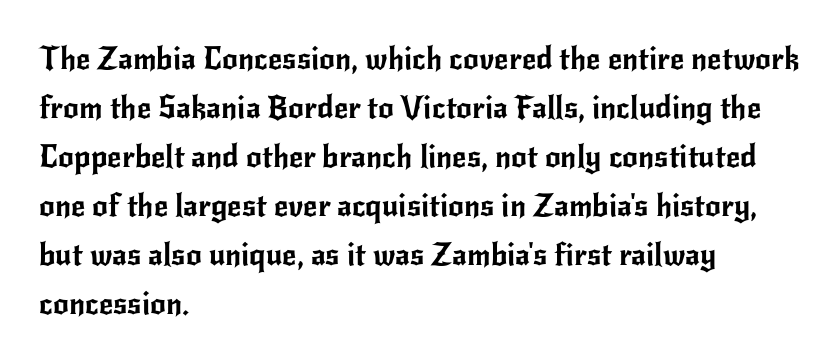
Q: Is the text italic (slanted)? A: No, it is upright.
Q: Is the typeface a serif or a sans-serif typeface? A: Sans-serif.
Q: Is the text underlined? A: No.
Q: How is the paragraph aligned? A: Left-aligned.
Q: Is the spacing between letters normal or unusually wide? A: Normal.
Q: Is the spacing between lines tight, normal or loose? A: Normal.
Q: Width (condensed, normal, or wide)? A: Normal.
Q: Stroke contrast? A: Low.
Q: x-height? A: Small.
Q: Monospaced? A: No.
